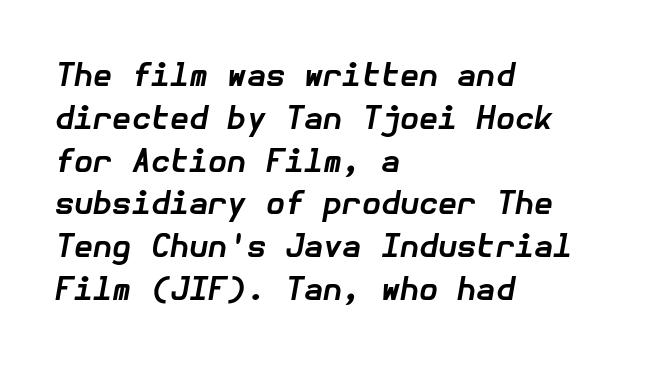
Italic: yes, the glyphs are oblique. How would I describe the line gaps? Plain and ordinary. What weight is shown? A full bold with thick strokes. A student would call this left alignment; a typographer would say flush left, rag right. This rendering features lettering with no underline. The face used here is rendered with its standard letterfit.
